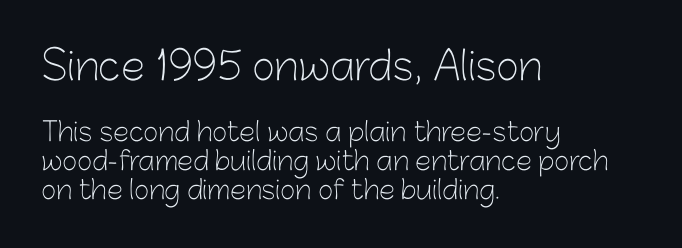
The image shows 39 px light sans-serif type, upright; set left-aligned, tight line spacing (1.11x), normal letter spacing, not underlined; the first (top) block is 1.5x larger; low stroke contrast and a medium x-height.
